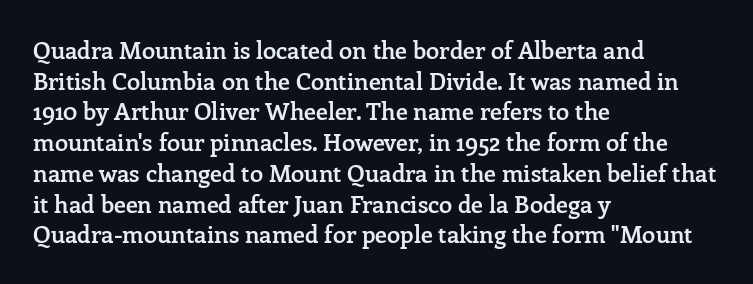
Each word holds together tightly as a unit, with standard inter-letter gaps. Check the space under the baseline: it is left empty. The paragraph has a hard left edge and a soft right edge. Posture: straight, roman, zero tilt. The vertical gap from one line to the next is medium. Notice the strokes are somewhat thickened but not fully heavy: this is a semibold.
